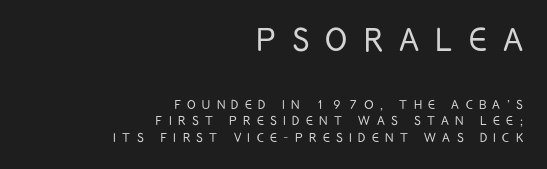
The image shows 41 px light, condensed sans-serif type, upright; set right-aligned, tight line spacing (1.01x), unusually wide letter spacing (+0.4 em), not underlined; the first (top) block is 2.56x larger; low stroke contrast and a large x-height.
